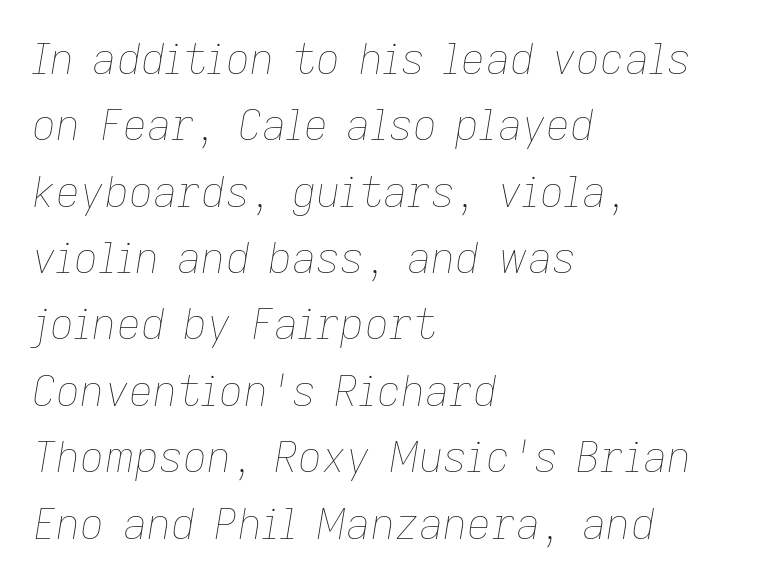
This is not heavy type; no bold has been used. Clear beneath every line of the passage. When letters slant like this, we call the style italic. The passage is arranged the way most books set body copy — flush left. The vertical gap from one line to the next is medium.
